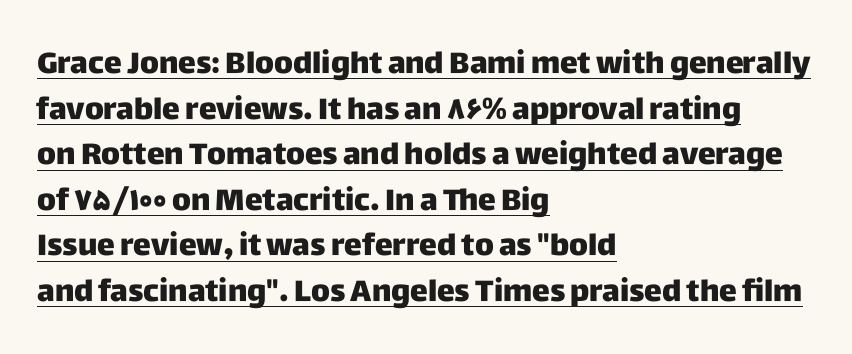
The image shows 30 px sans-serif type, upright; set left-aligned, normal line spacing (1.52x), normal letter spacing, underlined; low stroke contrast and a large x-height.
